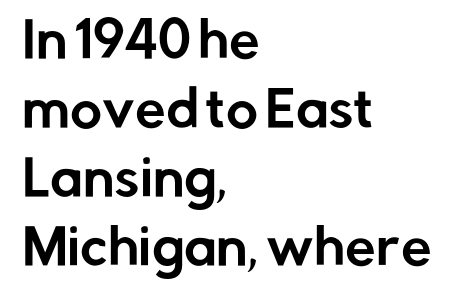
The paragraph shown leans on its left margin. Beneath every word, the page is bare. This is the regular roman posture of the typeface. Students, observe: this is what conventionally led text looks like. A typesetter would call this zero additional tracking.
